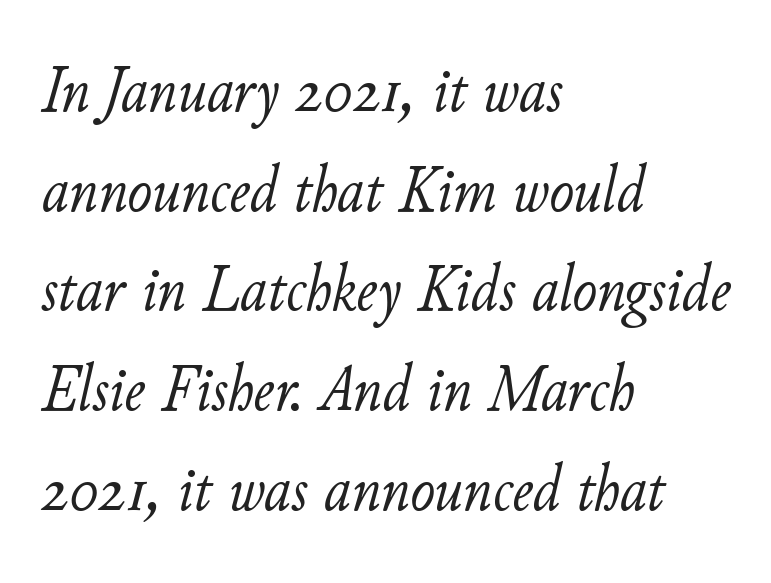
Q: Is the text bold? A: No.
Q: Is the text italic (slanted)? A: Yes, it leans right by about 11 degrees.
Q: Is the text underlined? A: No.
Q: How is the paragraph aligned? A: Left-aligned.
Q: Is the spacing between letters normal or unusually wide? A: Normal.
Q: Is the spacing between lines tight, normal or loose? A: Normal.
Q: Width (condensed, normal, or wide)? A: Normal.
Q: Stroke contrast? A: Low.
Q: x-height? A: Small.
Q: Monospaced? A: No.
